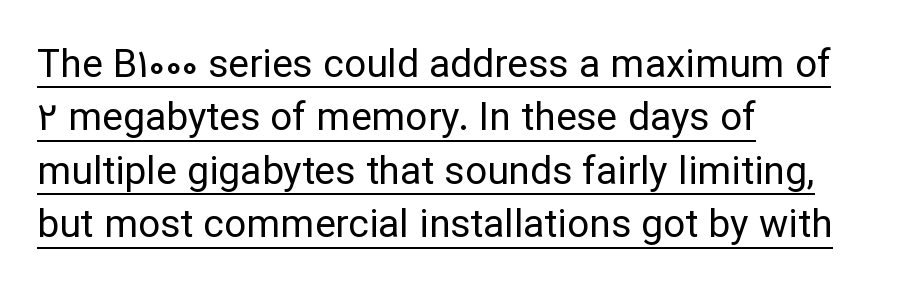
Q: Is the text bold? A: No.
Q: Is the text italic (slanted)? A: No, it is upright.
Q: Is the typeface a serif or a sans-serif typeface? A: Sans-serif.
Q: Is the text underlined? A: Yes.
Q: How is the paragraph aligned? A: Left-aligned.
Q: Is the spacing between letters normal or unusually wide? A: Normal.
Q: Is the spacing between lines tight, normal or loose? A: Normal.
Q: Width (condensed, normal, or wide)? A: Normal.
Q: Stroke contrast? A: Low.
Q: x-height? A: Medium.
Q: Monospaced? A: No.
